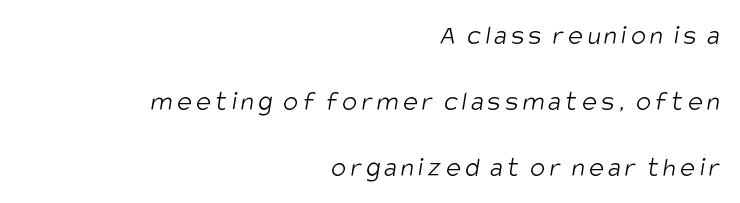
Casual observation: everything's shoved over to the right. The face used here is proportionally spaced, like ordinary book or web type. One glance says open: line gaps are wider than usual. Any mark beneath the type? The region is blank.
